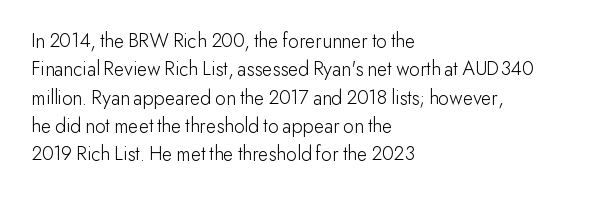
{"italic": "no", "bold": "no", "underline": "no", "align": "left", "line_spacing": "normal", "line_spacing_ratio": 1.35, "letter_spacing": "normal", "letter_spacing_em": 0.0, "glyph_px": 21}
